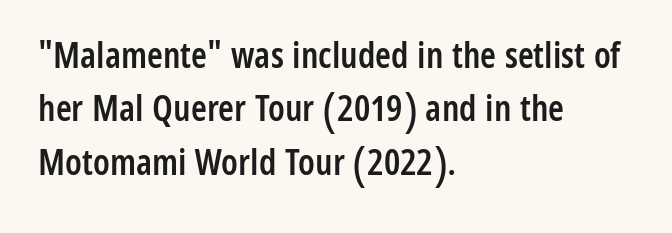
Q: Is the text bold? A: Semi-bold.
Q: Is the text italic (slanted)? A: No, it is upright.
Q: Is the typeface a serif or a sans-serif typeface? A: Sans-serif.
Q: Is the text underlined? A: No.
Q: How is the paragraph aligned? A: Left-aligned.
Q: Is the spacing between letters normal or unusually wide? A: Normal.
Q: Is the spacing between lines tight, normal or loose? A: Normal.
Q: Width (condensed, normal, or wide)? A: Condensed.
Q: Stroke contrast? A: Low.
Q: x-height? A: Medium.
Q: Monospaced? A: No.
